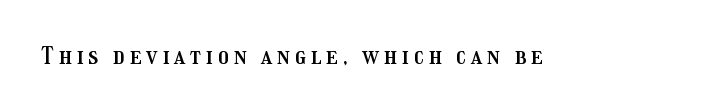
The image shows 24 px text type, upright; set unusually wide letter spacing (+0.21 em), not underlined.
